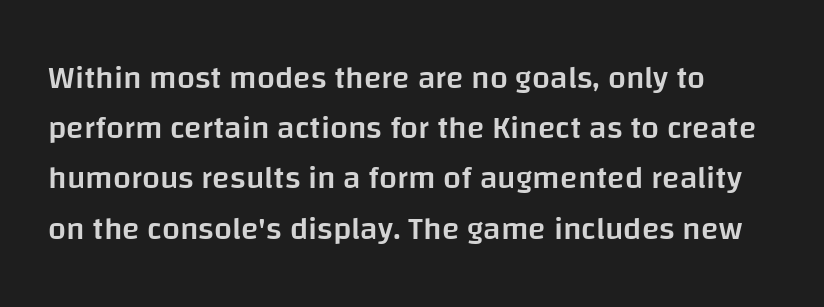
{"serif": "no", "italic": "no", "bold": "semi", "weight": "semibold", "width": "normal", "stroke_contrast": "low", "x_height": "large", "monospaced": "no", "underline": "no", "line_spacing": "normal", "line_spacing_ratio": 1.57, "letter_spacing": "normal", "letter_spacing_em": 0.0, "glyph_px": 32}
